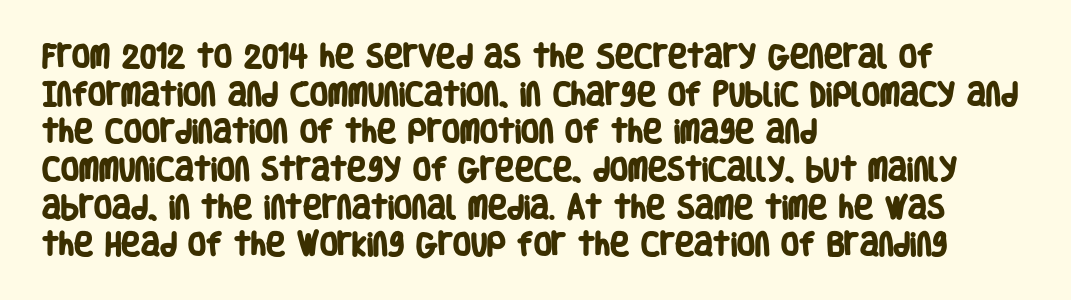
Q: Is the text bold? A: Yes.
Q: Is the text underlined? A: No.
Q: How is the paragraph aligned? A: Left-aligned.
Q: Is the spacing between letters normal or unusually wide? A: Normal.
Q: Is the spacing between lines tight, normal or loose? A: Normal.
